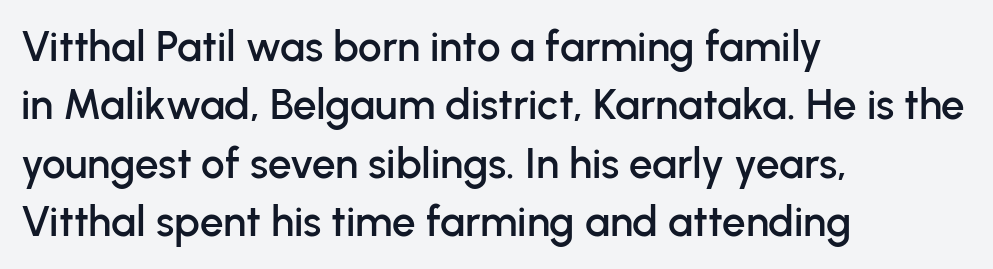
Q: Is the text italic (slanted)? A: No, it is upright.
Q: Is the typeface a serif or a sans-serif typeface? A: Sans-serif.
Q: Is the text underlined? A: No.
Q: How is the paragraph aligned? A: Left-aligned.
Q: Is the spacing between letters normal or unusually wide? A: Normal.
Q: Is the spacing between lines tight, normal or loose? A: Normal.
Q: Width (condensed, normal, or wide)? A: Normal.
Q: Stroke contrast? A: Low.
Q: x-height? A: Medium.
Q: Monospaced? A: No.
